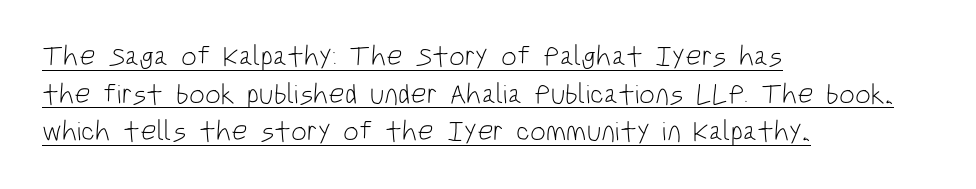
{"serif": "no", "italic": "no", "bold": "no", "weight": "light", "width": "condensed", "stroke_contrast": "low", "x_height": "large", "monospaced": "no", "underline": "yes", "align": "left", "line_spacing": "normal", "line_spacing_ratio": 1.34, "letter_spacing": "normal", "letter_spacing_em": 0.0, "glyph_px": 28}
